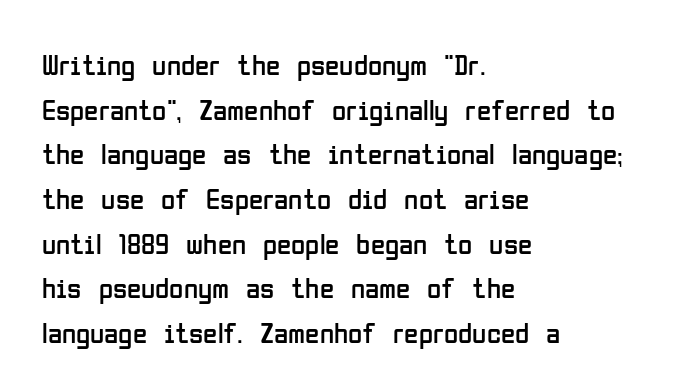
{"serif": "no", "italic": "no", "bold": "no", "weight": "regular", "width": "condensed", "stroke_contrast": "low", "x_height": "medium", "monospaced": "no", "underline": "no", "align": "left", "line_spacing": "normal", "line_spacing_ratio": 1.54, "letter_spacing": "normal", "letter_spacing_em": 0.0, "glyph_px": 29}
